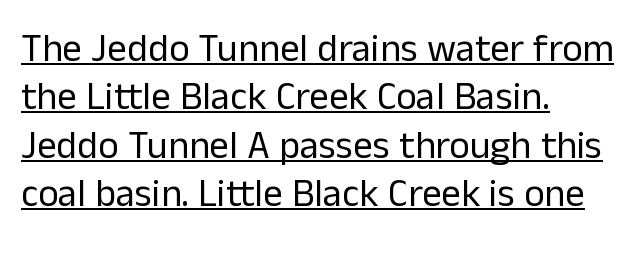
Q: Is the text bold? A: No.
Q: Is the text italic (slanted)? A: No, it is upright.
Q: Is the typeface a serif or a sans-serif typeface? A: Sans-serif.
Q: Is the text underlined? A: Yes.
Q: How is the paragraph aligned? A: Left-aligned.
Q: Is the spacing between letters normal or unusually wide? A: Normal.
Q: Width (condensed, normal, or wide)? A: Normal.
Q: Stroke contrast? A: Low.
Q: x-height? A: Medium.
Q: Monospaced? A: No.
